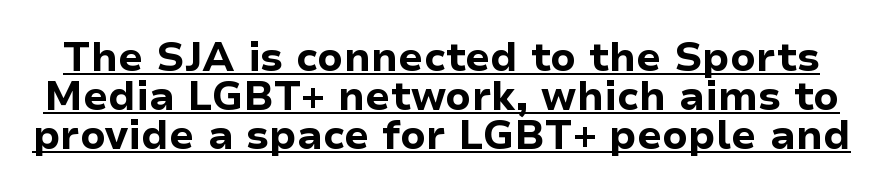
Q: Is the text bold? A: Yes.
Q: Is the text italic (slanted)? A: No, it is upright.
Q: Is the typeface a serif or a sans-serif typeface? A: Sans-serif.
Q: Is the text underlined? A: Yes.
Q: Is the spacing between letters normal or unusually wide? A: Normal.
Q: Is the spacing between lines tight, normal or loose? A: Tight.
Q: Width (condensed, normal, or wide)? A: Normal.
Q: Stroke contrast? A: Low.
Q: x-height? A: Medium.
Q: Monospaced? A: No.
